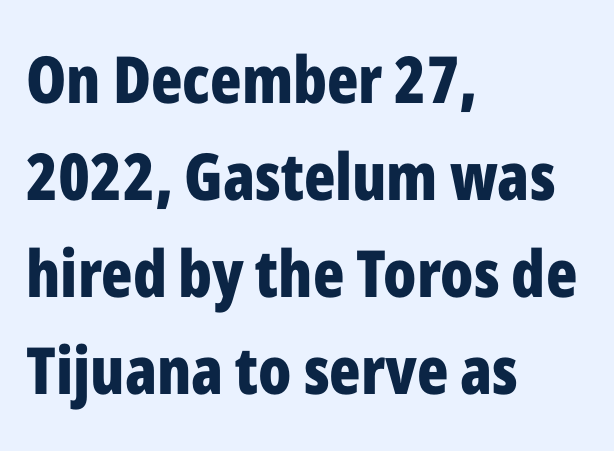
Q: Is the text bold? A: Yes.
Q: Is the text italic (slanted)? A: No, it is upright.
Q: Is the typeface a serif or a sans-serif typeface? A: Sans-serif.
Q: Is the text underlined? A: No.
Q: How is the paragraph aligned? A: Left-aligned.
Q: Is the spacing between letters normal or unusually wide? A: Normal.
Q: Is the spacing between lines tight, normal or loose? A: Normal.
Q: Width (condensed, normal, or wide)? A: Condensed.
Q: Stroke contrast? A: Low.
Q: x-height? A: Medium.
Q: Monospaced? A: No.
